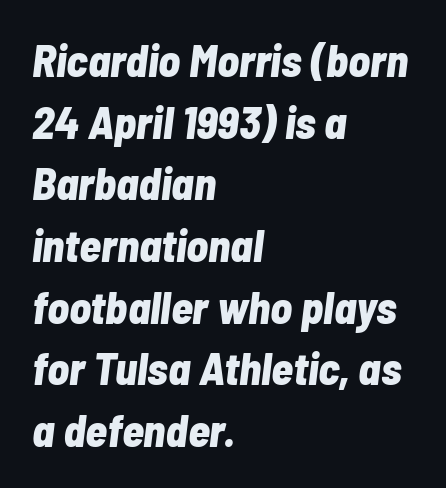
{"italic": "yes", "lean": "right", "slant_degrees": 7, "bold": "yes", "weight": "bold", "width": "condensed", "stroke_contrast": "low", "x_height": "medium", "monospaced": "no", "underline": "no", "align": "left", "line_spacing": "normal", "line_spacing_ratio": 1.37, "letter_spacing": "normal", "letter_spacing_em": 0.0, "glyph_px": 45}
